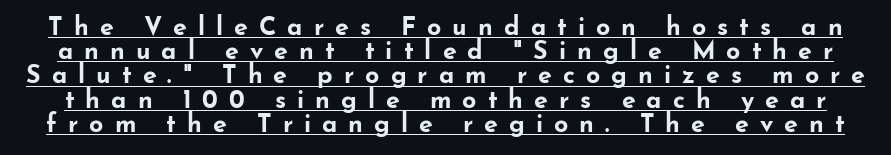
The face used here is rendered with a markedly widened letterfit. In terms of leading, this rendering errs on the cramped side. Stroke thickness is high; the sample reads as a true bold. Every stem runs plumb, perpendicular to the baseline. The words here are underlined.
